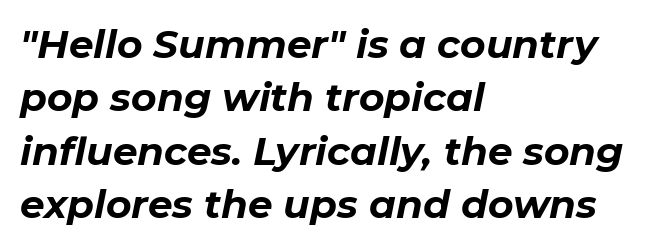
The image shows 39 px bold type, italic (leaning right); set left-aligned, normal line spacing (1.37x), normal letter spacing, not underlined; low stroke contrast and a medium x-height.
